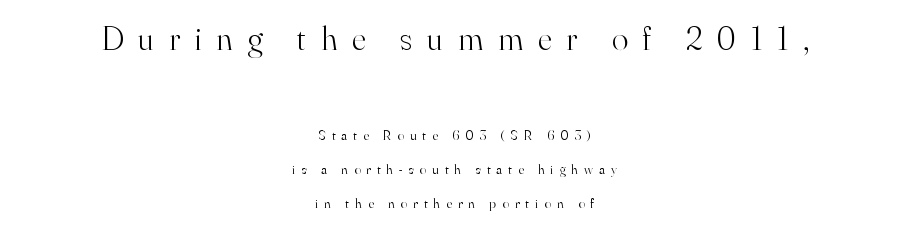
Reading top to bottom, the characters get smaller at the block break. Varying glyph widths throughout — classic text-font behaviour. The text block is weighted toward neither margin, spreading evenly from the middle. A serif font was chosen for this passage. Italic: no, the glyphs are upright roman.
